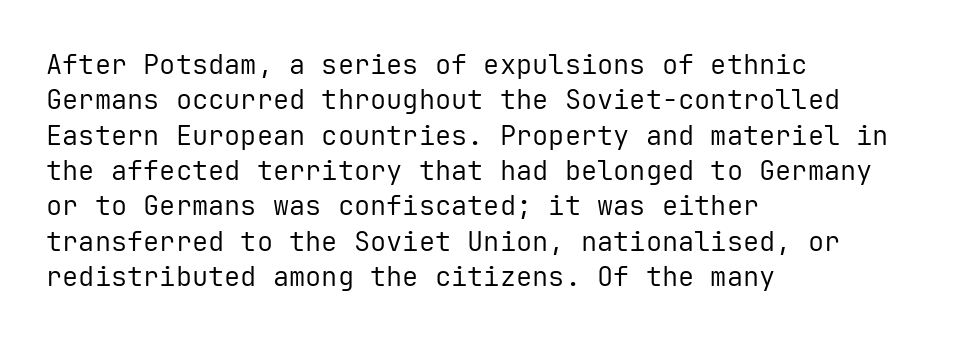
The image shows 27 px text type, upright; set left-aligned, normal line spacing (1.31x), normal letter spacing, not underlined.
